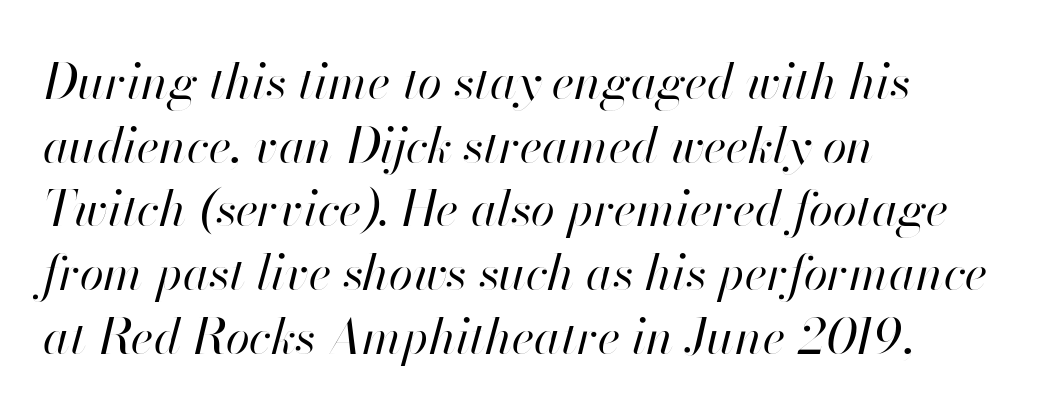
The image shows 49 px regular-weight type, italic (leaning right); set left-aligned, normal line spacing (1.3x), normal letter spacing, not underlined; high stroke contrast and a small x-height.
